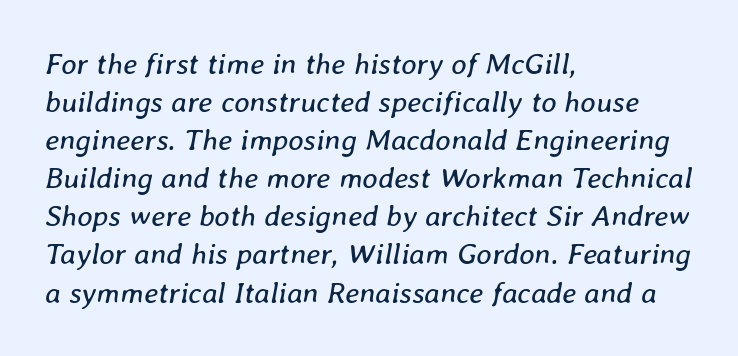
{"italic": "yes", "lean": "right", "slant_degrees": 8, "bold": "no", "weight": "regular", "width": "normal", "stroke_contrast": "low", "x_height": "medium", "monospaced": "no", "underline": "no", "align": "left", "line_spacing": "normal", "line_spacing_ratio": 1.27, "letter_spacing": "normal", "letter_spacing_em": 0.0, "glyph_px": 30}
